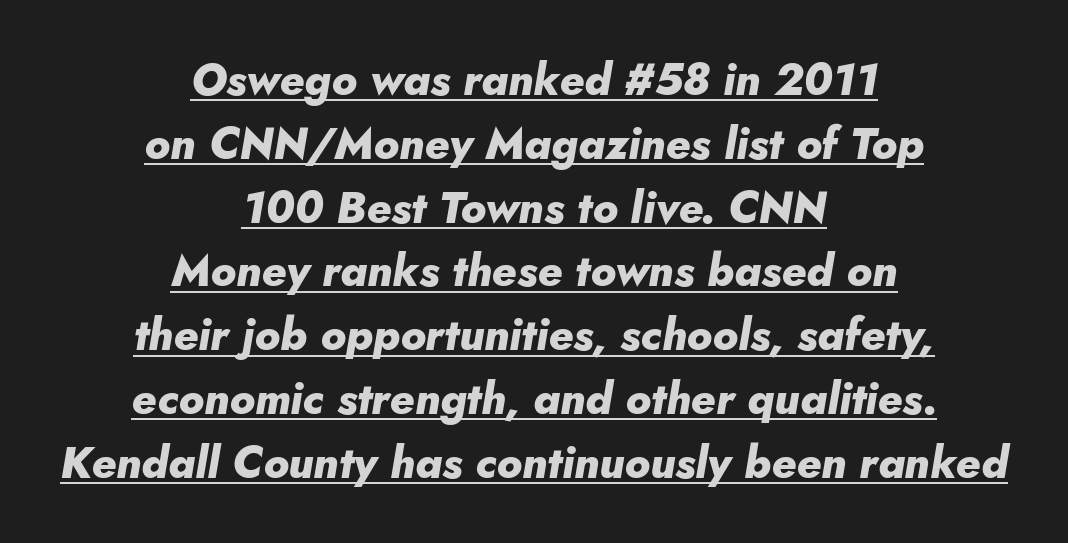
The image shows 44 px heavy type, italic (leaning right); set centered, normal line spacing (1.45x), normal letter spacing, underlined; low stroke contrast and a small x-height.
